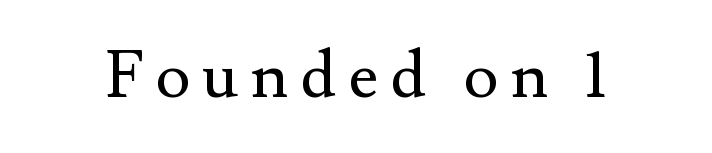
Just letters on the line, the space beneath them empty. The face looks like a standard text weight, possibly lighter. This sample has the flowing, uneven cadence of proportional lettering. Do the letters lean? They stand straight. This rendering employs a face with finishing strokes, i.e., a serif.
